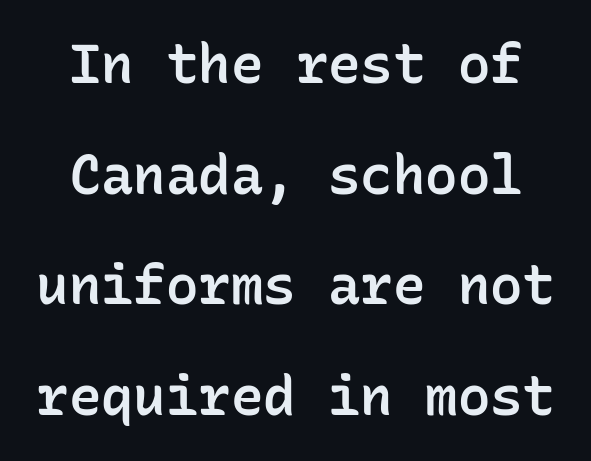
Examine the stroke ends and you'll find no serifs. Quick note: underline off. Vertical spacing — loose. Nobody touched the tracking dial on this one. This sample has the even, mechanical cadence of fixed-width lettering. Posture: straight, roman, zero tilt.
